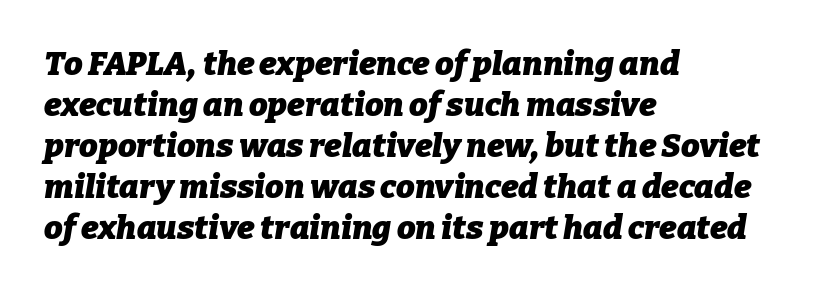
{"italic": "yes", "lean": "right", "slant_degrees": 9, "bold": "yes", "weight": "heavy", "width": "normal", "stroke_contrast": "low", "x_height": "medium", "monospaced": "no", "underline": "no", "align": "left", "line_spacing_ratio": 1.24, "letter_spacing": "normal", "letter_spacing_em": 0.0, "glyph_px": 33}
